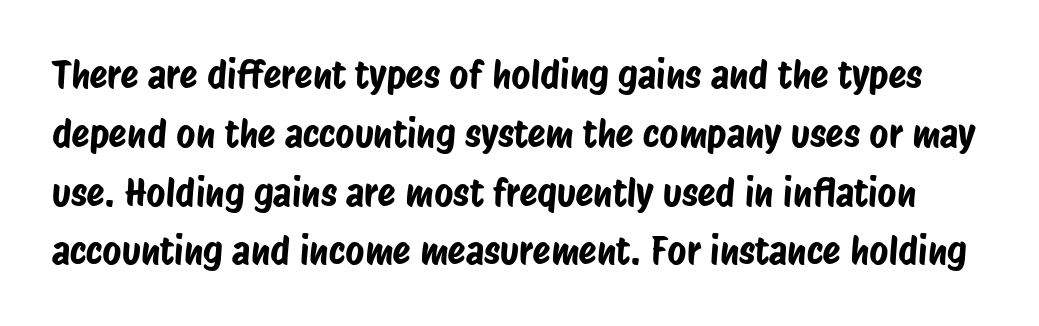
The passage shown stacks its lines at a standard gap. The letters sit at their default tracking, neither squeezed nor spread. The space directly below the letters is spotless. Each letter keeps its own natural width here, so spacing adapts to shape. The letters carry no serifs — their stems end cleanly without finishing strokes.
